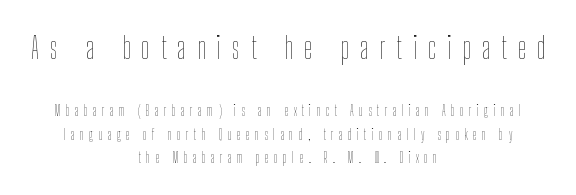
The image shows 30 px thin, condensed type, upright; set centered, normal line spacing (1.65x), unusually wide letter spacing (+0.37 em), not underlined; the first (top) block is 2.14x larger; low stroke contrast and a medium x-height.
